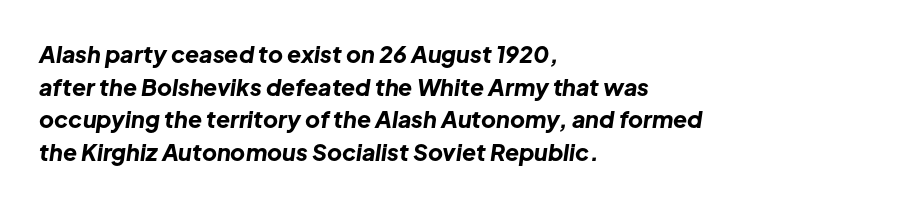
The image shows 23 px bold type, italic (leaning right); set left-aligned, normal line spacing (1.42x), normal letter spacing, not underlined.
